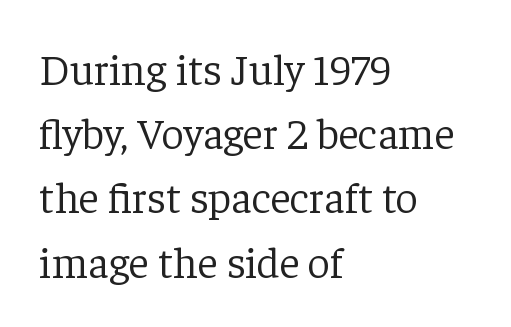
The image shows 44 px light serif type, upright; set left-aligned, normal line spacing (1.46x), normal letter spacing, not underlined; low stroke contrast and a medium x-height.
